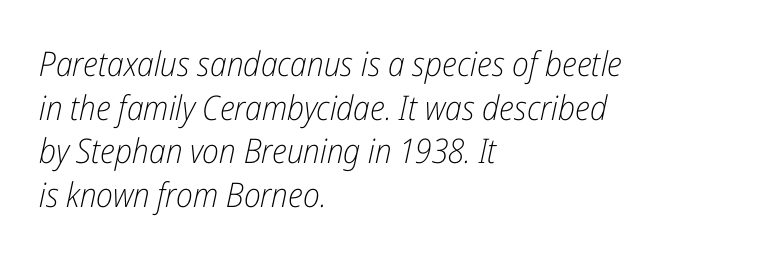
Regarding leading, the lines here are spaced in the standard way. Glance below the letters and you will spot only blank space. Character widths vary here, with narrow letters taking less room than wide ones. The text block is weighted toward the left margin, trailing off unevenly rightward. There's an unmistakable incline to the writing here.
